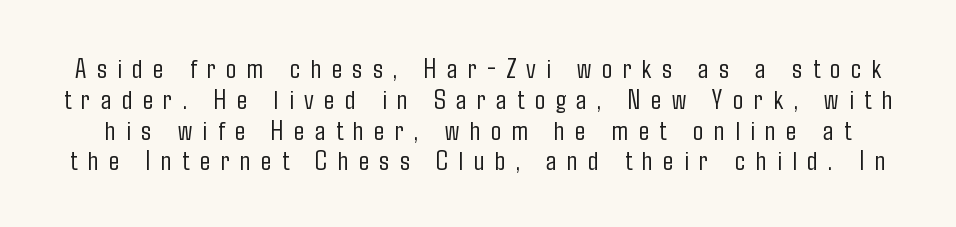
The lettering stays uniformly vertical, giving the passage a roman look. Caption: expanded tracking, letters set apart. Quick note: underline off. Vertically, the passage feels compressed, each row crowding the next. This is sans-serif lettering, the kind often seen on screens and signage.
